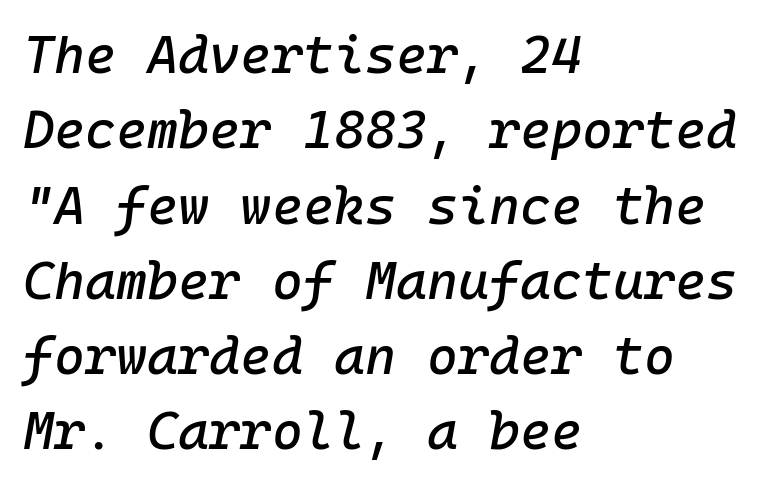
Q: Is the text italic (slanted)? A: Yes, it leans right by about 10 degrees.
Q: Is the text underlined? A: No.
Q: How is the paragraph aligned? A: Left-aligned.
Q: Is the spacing between letters normal or unusually wide? A: Normal.
Q: Is the spacing between lines tight, normal or loose? A: Normal.
Q: Width (condensed, normal, or wide)? A: Normal.
Q: Stroke contrast? A: Low.
Q: x-height? A: Medium.
